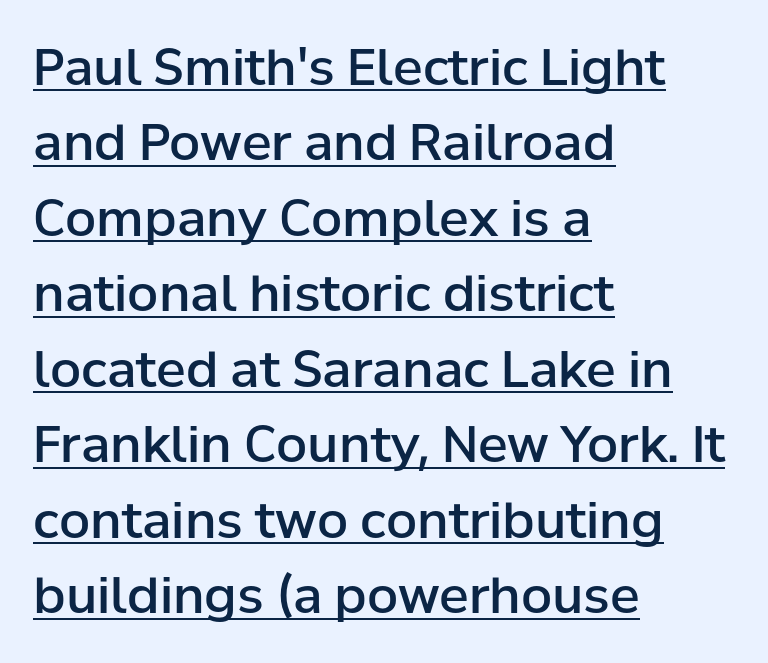
Q: Is the text bold? A: Semi-bold.
Q: Is the text italic (slanted)? A: No, it is upright.
Q: Is the typeface a serif or a sans-serif typeface? A: Sans-serif.
Q: Is the text underlined? A: Yes.
Q: How is the paragraph aligned? A: Left-aligned.
Q: Is the spacing between letters normal or unusually wide? A: Normal.
Q: Is the spacing between lines tight, normal or loose? A: Normal.
Q: Width (condensed, normal, or wide)? A: Normal.
Q: Stroke contrast? A: Low.
Q: x-height? A: Medium.
Q: Monospaced? A: No.
